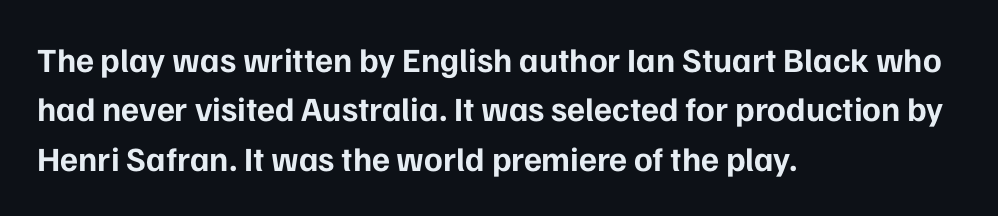
{"serif": "no", "italic": "no", "bold": "yes", "weight": "bold", "width": "normal", "stroke_contrast": "low", "x_height": "medium", "monospaced": "no", "underline": "no", "align": "left", "line_spacing": "normal", "line_spacing_ratio": 1.45, "letter_spacing": "normal", "letter_spacing_em": 0.0, "glyph_px": 34}
